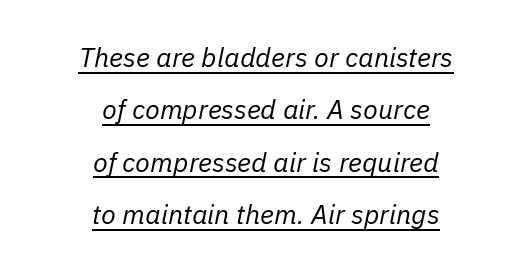
{"italic": "yes", "lean": "right", "slant_degrees": 11, "bold": "no", "underline": "yes", "align": "center", "line_spacing": "loose", "line_spacing_ratio": 1.94, "letter_spacing": "normal", "letter_spacing_em": 0.0, "glyph_px": 27}
